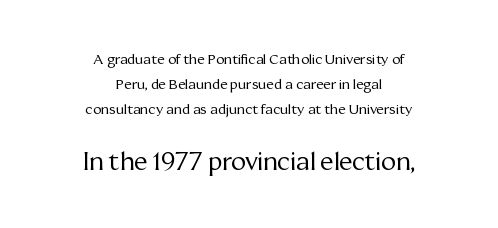
This sample uses plain, unmodified letter spacing. Typeset on center — no edge is straight. Character size in the trailing block exceeds that of the leading block. A quiet, ordinary-to-light weight characterises the typeface. Has an underline been added? It has not. The specimen reads as upright at a glance.
